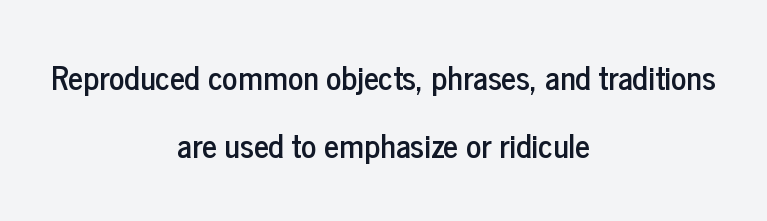
{"serif": "no", "italic": "no", "width": "condensed", "stroke_contrast": "low", "x_height": "medium", "monospaced": "no", "underline": "no", "align": "center", "line_spacing": "loose", "line_spacing_ratio": 2.14, "letter_spacing": "normal", "letter_spacing_em": 0.0, "glyph_px": 32}
